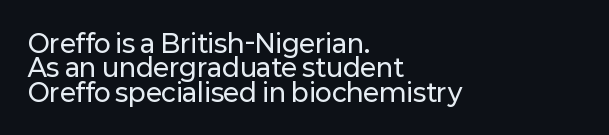
Q: Is the text italic (slanted)? A: No, it is upright.
Q: Is the text underlined? A: No.
Q: How is the paragraph aligned? A: Left-aligned.
Q: Is the spacing between letters normal or unusually wide? A: Normal.
Q: Is the spacing between lines tight, normal or loose? A: Tight.
